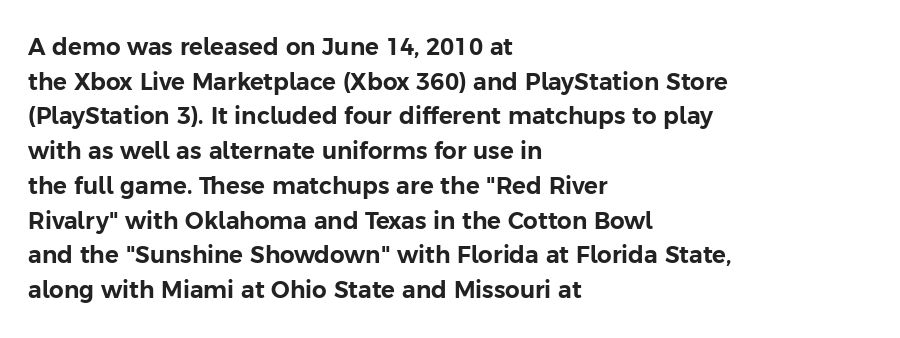
{"italic": "no", "underline": "no", "align": "left", "line_spacing": "normal", "line_spacing_ratio": 1.51, "letter_spacing": "normal", "letter_spacing_em": 0.0, "glyph_px": 23}
